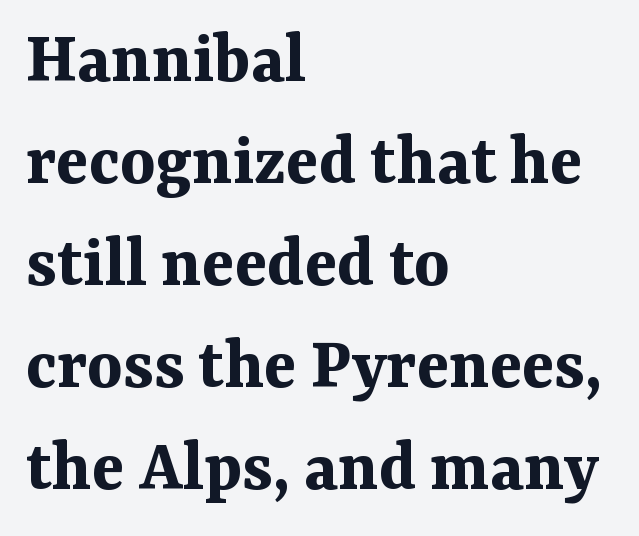
The image shows 75 px bold serif type, upright; set left-aligned, normal line spacing (1.36x), normal letter spacing, not underlined; medium stroke contrast and a medium x-height.
